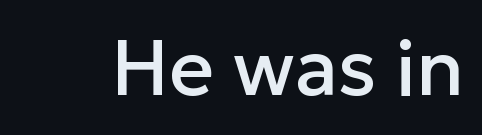
The image shows 78 px sans-serif type, upright; set normal letter spacing, not underlined; low stroke contrast and a medium x-height.
